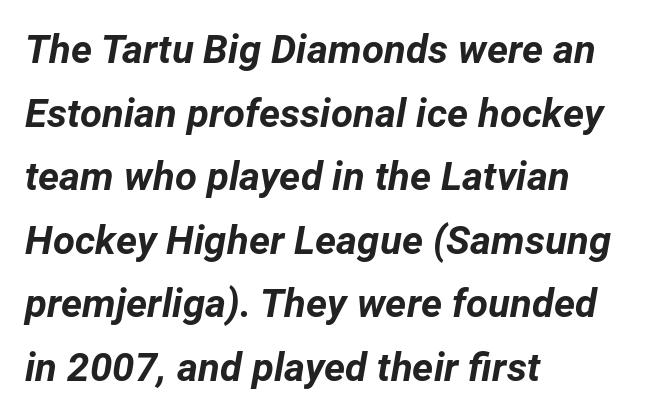
{"italic": "yes", "lean": "right", "slant_degrees": 12, "bold": "yes", "weight": "bold", "width": "normal", "stroke_contrast": "low", "x_height": "medium", "monospaced": "no", "underline": "no", "align": "left", "line_spacing": "normal", "line_spacing_ratio": 1.59, "letter_spacing": "normal", "letter_spacing_em": 0.0, "glyph_px": 40}
